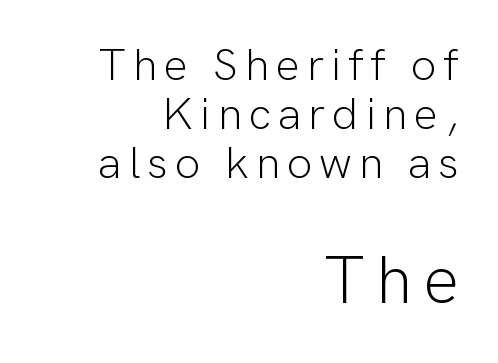
Check where the strokes stop: nothing finishes them off — pure sans. Posture: upright roman. Whoever set this chose condensed vertical rhythm over breathing room. You could not count columns in this text — the font is proportionally spaced. The font sits on the lighter half of the weight spectrum, regular included.
